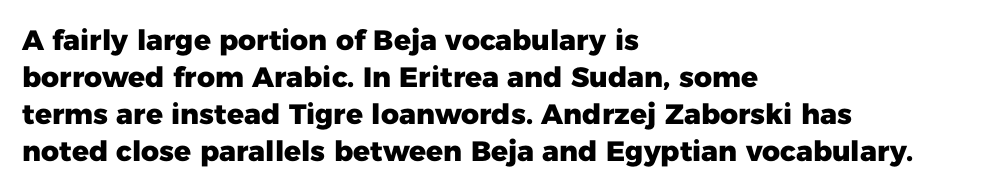
{"serif": "no", "italic": "no", "bold": "yes", "weight": "heavy", "width": "normal", "stroke_contrast": "low", "x_height": "medium", "monospaced": "no", "underline": "no", "align": "left", "line_spacing": "normal", "line_spacing_ratio": 1.32, "letter_spacing": "normal", "letter_spacing_em": 0.0, "glyph_px": 28}
